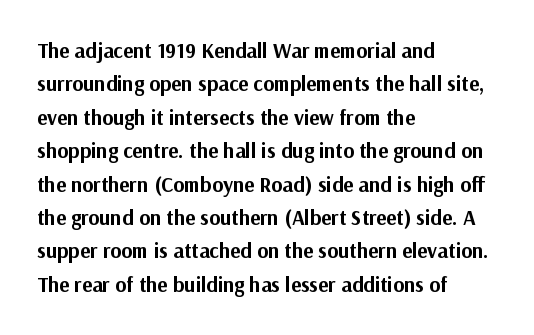
{"italic": "no", "bold": "yes", "underline": "no", "align": "left", "line_spacing": "normal", "line_spacing_ratio": 1.59, "letter_spacing": "normal", "letter_spacing_em": 0.0, "glyph_px": 21}
